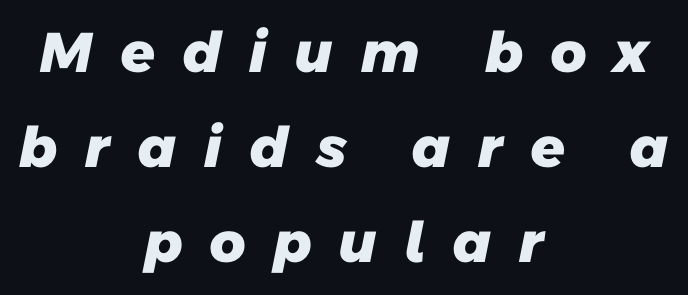
{"serif": "no", "bold": "yes", "weight": "heavy", "width": "normal", "stroke_contrast": "low", "x_height": "medium", "monospaced": "no", "underline": "no", "align": "center", "line_spacing": "normal", "line_spacing_ratio": 1.7, "letter_spacing": "wide", "letter_spacing_em": 0.45, "glyph_px": 56}
